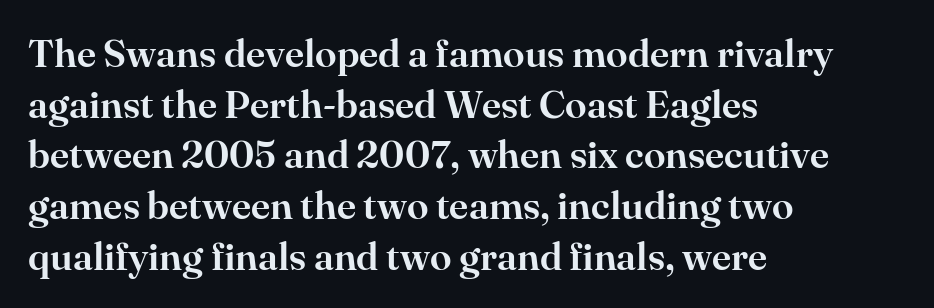
{"serif": "yes", "italic": "no", "width": "normal", "stroke_contrast": "high", "x_height": "small", "monospaced": "no", "underline": "no", "align": "left", "line_spacing": "normal", "line_spacing_ratio": 1.3, "letter_spacing": "normal", "letter_spacing_em": 0.0, "glyph_px": 39}
